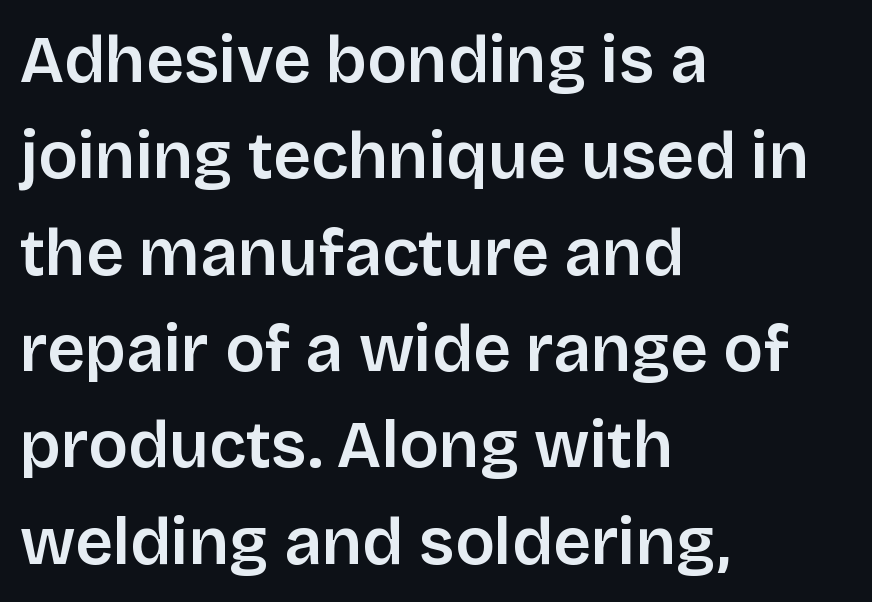
{"serif": "no", "italic": "no", "width": "normal", "stroke_contrast": "low", "x_height": "large", "monospaced": "no", "underline": "no", "align": "left", "line_spacing": "normal", "line_spacing_ratio": 1.46, "letter_spacing": "normal", "letter_spacing_em": 0.0, "glyph_px": 66}
